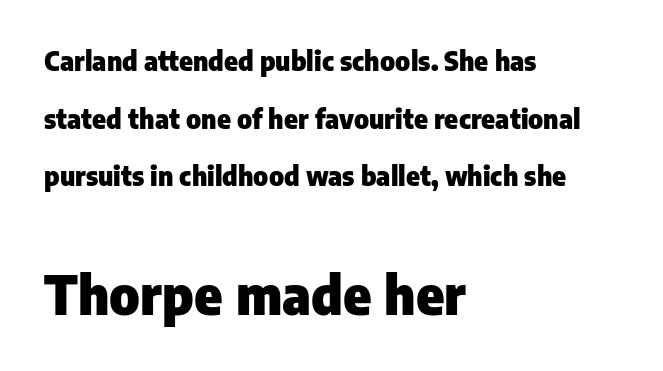
The image shows 53 px heavy sans-serif type, upright; set left-aligned, loose line spacing (2.22x), normal letter spacing, not underlined; the second (bottom) block is 2.04x larger; low stroke contrast and a medium x-height.
